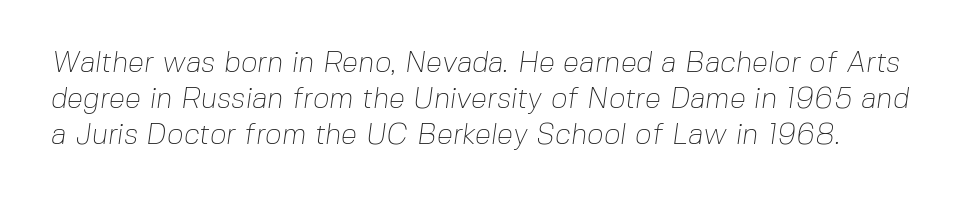
{"serif": "no", "bold": "no", "weight": "thin", "width": "normal", "stroke_contrast": "low", "x_height": "medium", "monospaced": "no", "underline": "no", "line_spacing_ratio": 1.24, "letter_spacing": "normal", "letter_spacing_em": 0.0, "glyph_px": 29}
